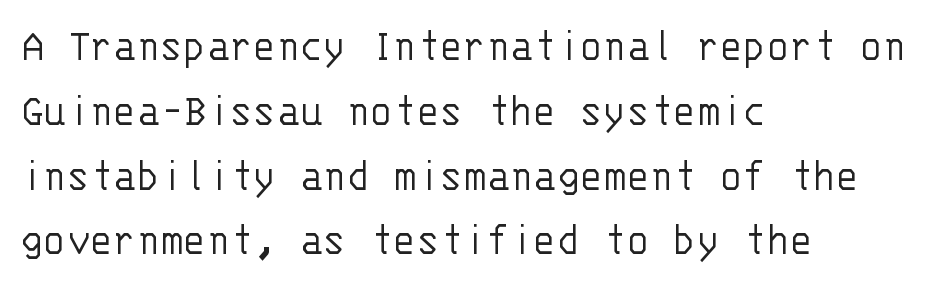
Interline gaps are of average width in this sample. What kind of face is this? One without serifs — a sans. Characters remain perfectly vertical along every line. This sample uses plain, unmodified letter spacing. Unbolded letterforms with no extra heft.
